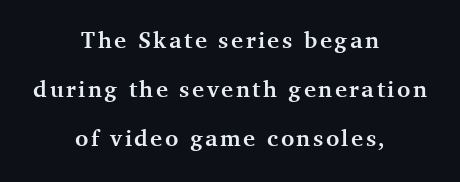
Q: Is the text bold? A: Yes.
Q: Is the text italic (slanted)? A: No, it is upright.
Q: Is the text underlined? A: No.
Q: How is the paragraph aligned? A: Centered.
Q: Is the spacing between lines tight, normal or loose? A: Loose.
